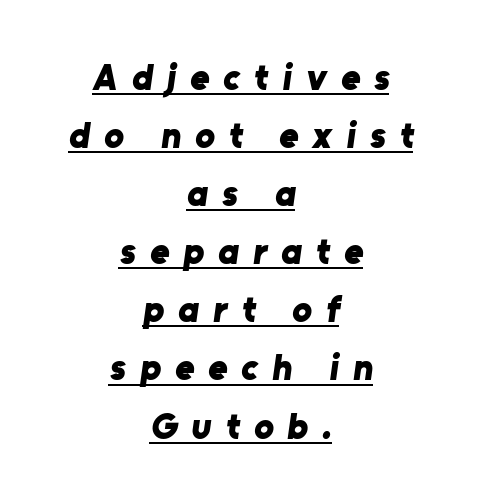
Q: Is the text bold? A: Yes.
Q: Is the typeface a serif or a sans-serif typeface? A: Sans-serif.
Q: Is the text underlined? A: Yes.
Q: How is the paragraph aligned? A: Centered.
Q: Is the spacing between letters normal or unusually wide? A: Unusually wide.
Q: Is the spacing between lines tight, normal or loose? A: Normal.
Q: Width (condensed, normal, or wide)? A: Normal.
Q: Stroke contrast? A: Low.
Q: x-height? A: Medium.
Q: Monospaced? A: No.
